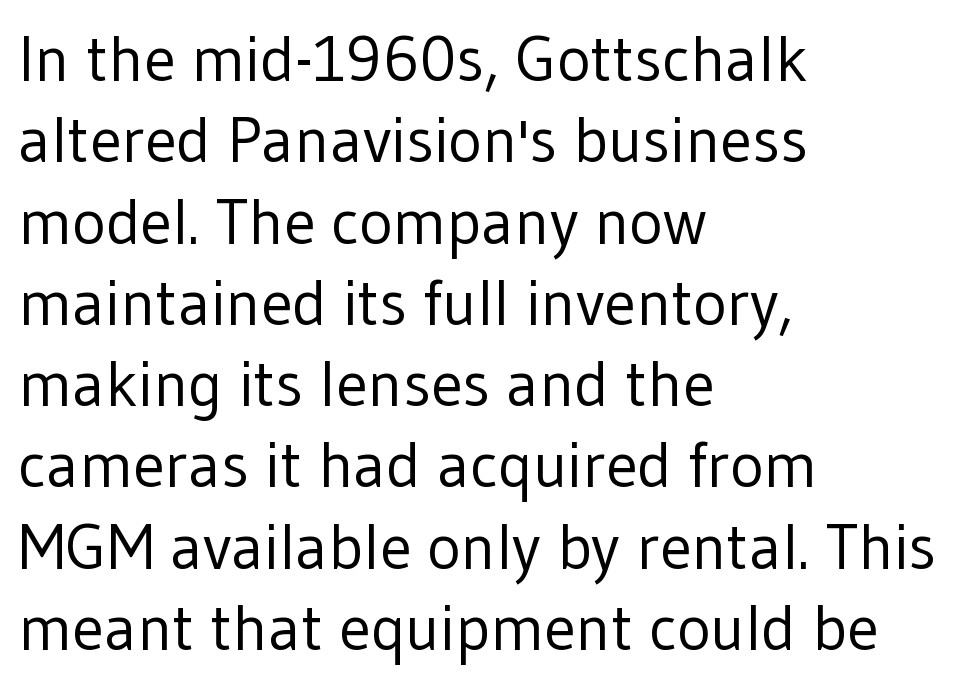
Q: Is the text bold? A: No.
Q: Is the text italic (slanted)? A: No, it is upright.
Q: Is the typeface a serif or a sans-serif typeface? A: Sans-serif.
Q: Is the text underlined? A: No.
Q: How is the paragraph aligned? A: Left-aligned.
Q: Is the spacing between letters normal or unusually wide? A: Normal.
Q: Is the spacing between lines tight, normal or loose? A: Normal.
Q: Width (condensed, normal, or wide)? A: Normal.
Q: Stroke contrast? A: Low.
Q: x-height? A: Medium.
Q: Monospaced? A: No.
